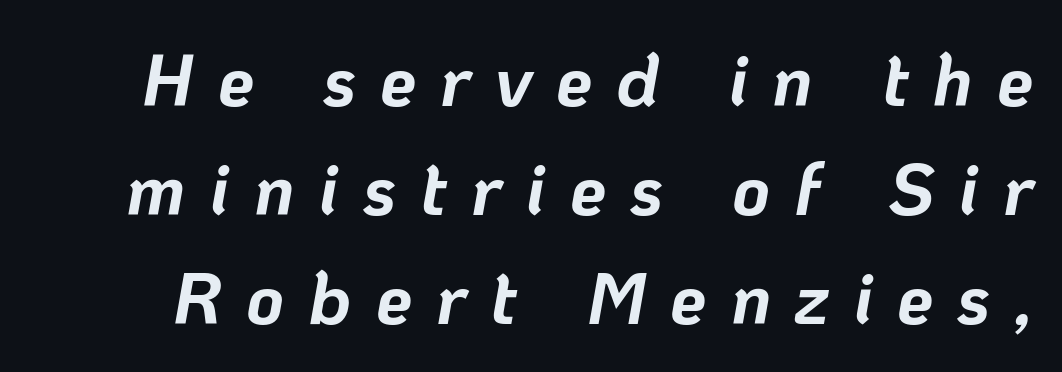
Proportional: the letters do not fall into vertical columns. Whoever set this chose a conventional vertical rhythm. Check the space under the baseline: it is left empty. The glyphs look as if they've been sheared to an angle. The rendering uses a bold face; every stroke is thick and dark. The face used here is rendered with a markedly widened letterfit.
